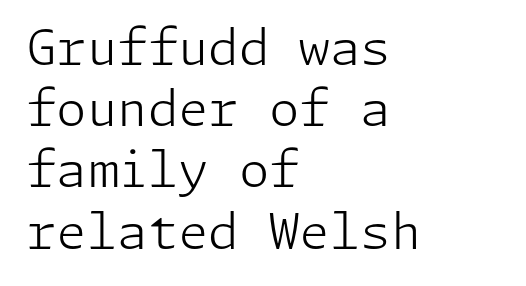
Q: Is the text bold? A: No.
Q: Is the text italic (slanted)? A: No, it is upright.
Q: Is the typeface a serif or a sans-serif typeface? A: Sans-serif.
Q: Is the text underlined? A: No.
Q: How is the paragraph aligned? A: Left-aligned.
Q: Is the spacing between letters normal or unusually wide? A: Normal.
Q: Is the spacing between lines tight, normal or loose? A: Normal.
Q: Width (condensed, normal, or wide)? A: Normal.
Q: Stroke contrast? A: Low.
Q: x-height? A: Medium.
